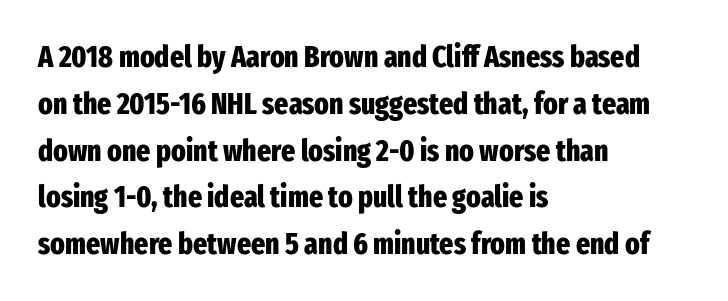
A normal amount of white space separates one row of letters from the next. Are there feet on the stems? There aren't — it's a sans. This is roman type, the default non-slanted kind. Glance below the letters and you will spot only blank space. Default kerning and tracking; the words read as compact shapes.
